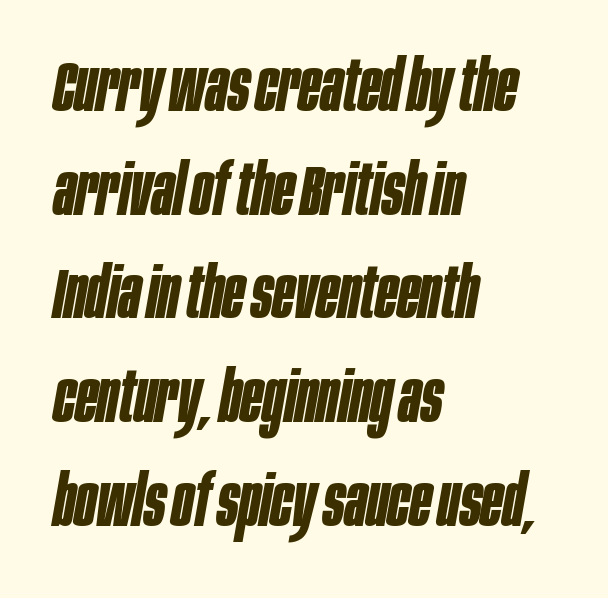
Q: Is the text bold? A: Yes.
Q: Is the text italic (slanted)? A: Yes, it leans right by about 10 degrees.
Q: Is the text underlined? A: No.
Q: How is the paragraph aligned? A: Left-aligned.
Q: Is the spacing between letters normal or unusually wide? A: Normal.
Q: Is the spacing between lines tight, normal or loose? A: Normal.
Q: Width (condensed, normal, or wide)? A: Condensed.
Q: Stroke contrast? A: Low.
Q: x-height? A: Large.
Q: Monospaced? A: No.
